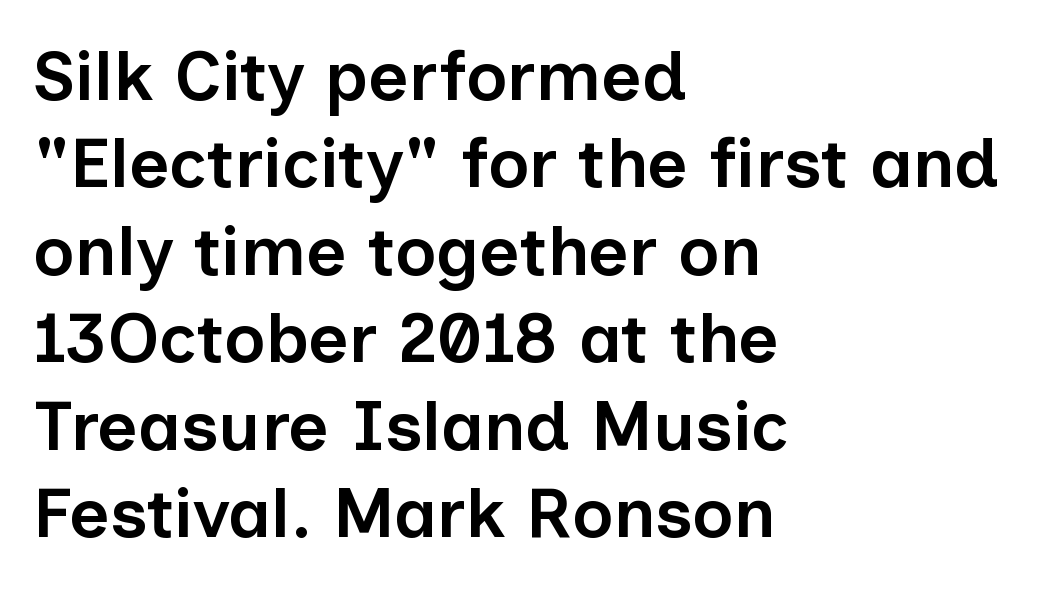
The image shows 70 px semibold sans-serif type, upright; set left-aligned, normal line spacing (1.25x), normal letter spacing, not underlined; low stroke contrast and a medium x-height.
